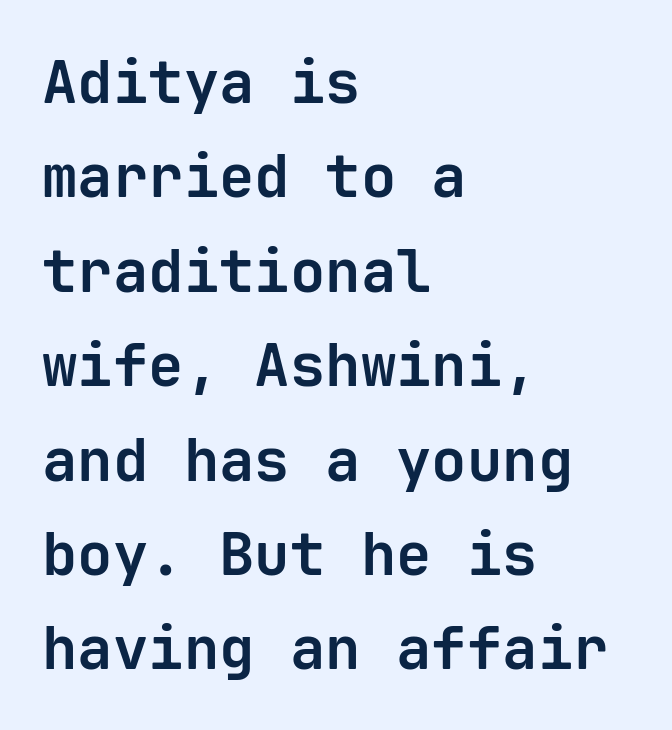
{"serif": "no", "italic": "no", "bold": "yes", "weight": "bold", "width": "normal", "stroke_contrast": "low", "x_height": "medium", "monospaced": "yes", "underline": "no", "align": "left", "line_spacing": "normal", "line_spacing_ratio": 1.6, "letter_spacing": "normal", "letter_spacing_em": 0.0, "glyph_px": 59}
